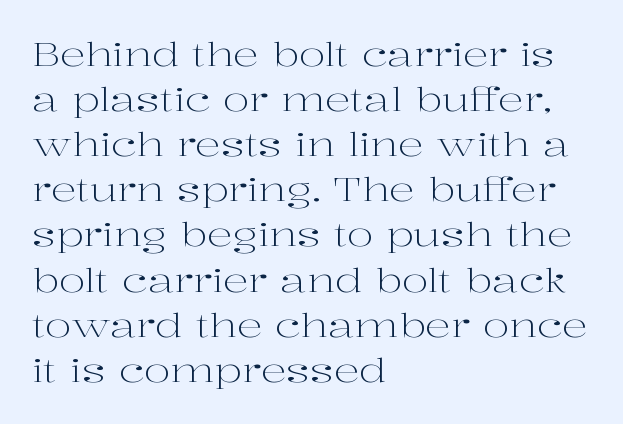
You could call the tracking neutral — neither tight nor loose. The text was rendered using a seriffed face with decorative stroke endings. Check the space under the baseline: it is left empty. Upright lettering throughout. The designer left line spacing at the default. The face used here is proportionally spaced, like ordinary book or web type.
